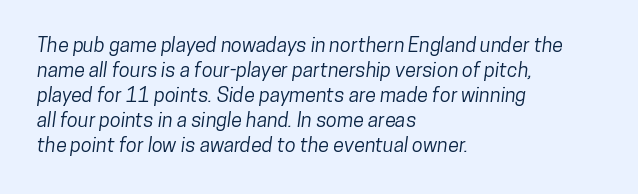
Q: Is the text underlined? A: No.
Q: How is the paragraph aligned? A: Left-aligned.
Q: Is the spacing between letters normal or unusually wide? A: Normal.
Q: Is the spacing between lines tight, normal or loose? A: Normal.
